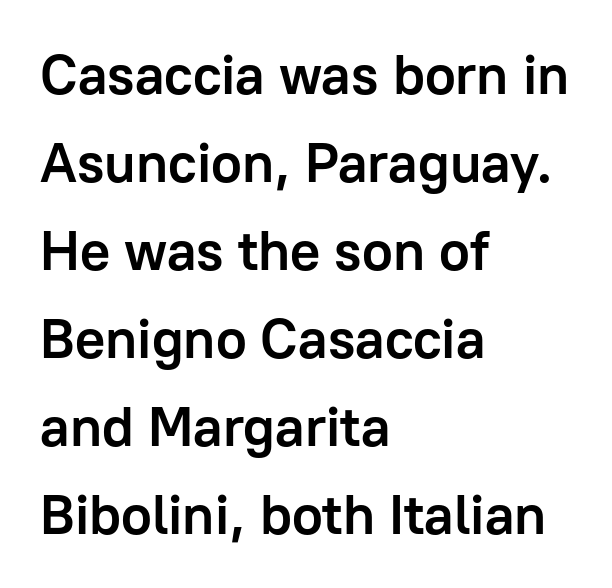
This sample uses a sans-serif face. A typesetter would call this proportional, since set widths differ per character. Heavy, bold letterforms. Line starts are locked; line ends wander.
